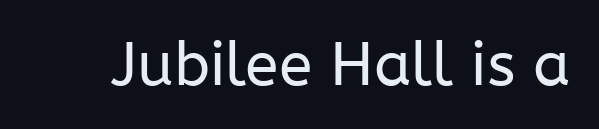
Spacing between characters is what you'd get straight out of the box. Nothing sits at the stroke ends, so this counts as sans-serif. Ascenders rise straight up at ninety degrees. The passage shown is not underscored anywhere. Summary of weight: not heavy and not bold. Proportional: the letters do not fall into vertical columns.
